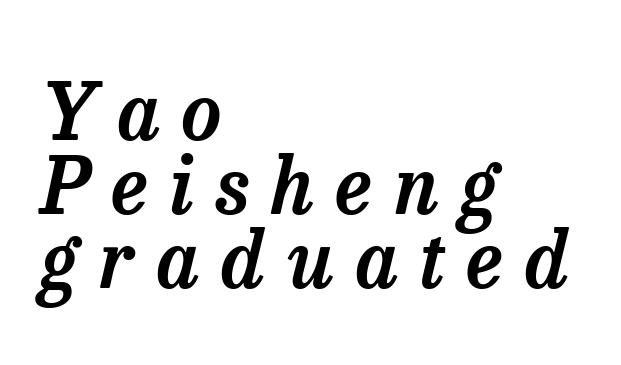
The image shows 78 px serif type, italic (leaning right); set left-aligned, tight line spacing (0.95x), unusually wide letter spacing (+0.28 em), not underlined; low stroke contrast and a medium x-height.
